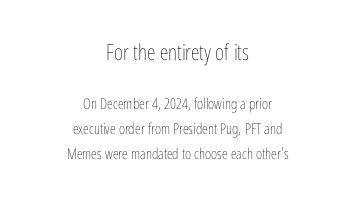
Line spacing here is normal. Underlining? Definitely not there. The type is set solid horizontally, with unmodified tracking. The letterforms sit at book weight or below.
